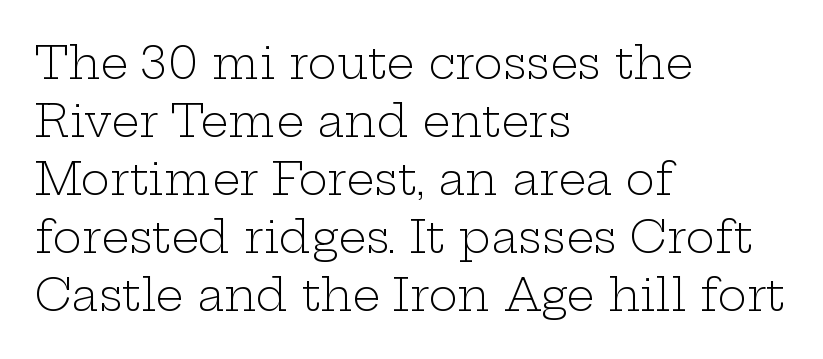
{"serif": "yes", "italic": "no", "bold": "no", "weight": "light", "width": "wide", "stroke_contrast": "low", "x_height": "medium", "monospaced": "no", "underline": "no", "align": "left", "line_spacing": "normal", "line_spacing_ratio": 1.32, "letter_spacing": "normal", "letter_spacing_em": 0.0, "glyph_px": 44}
